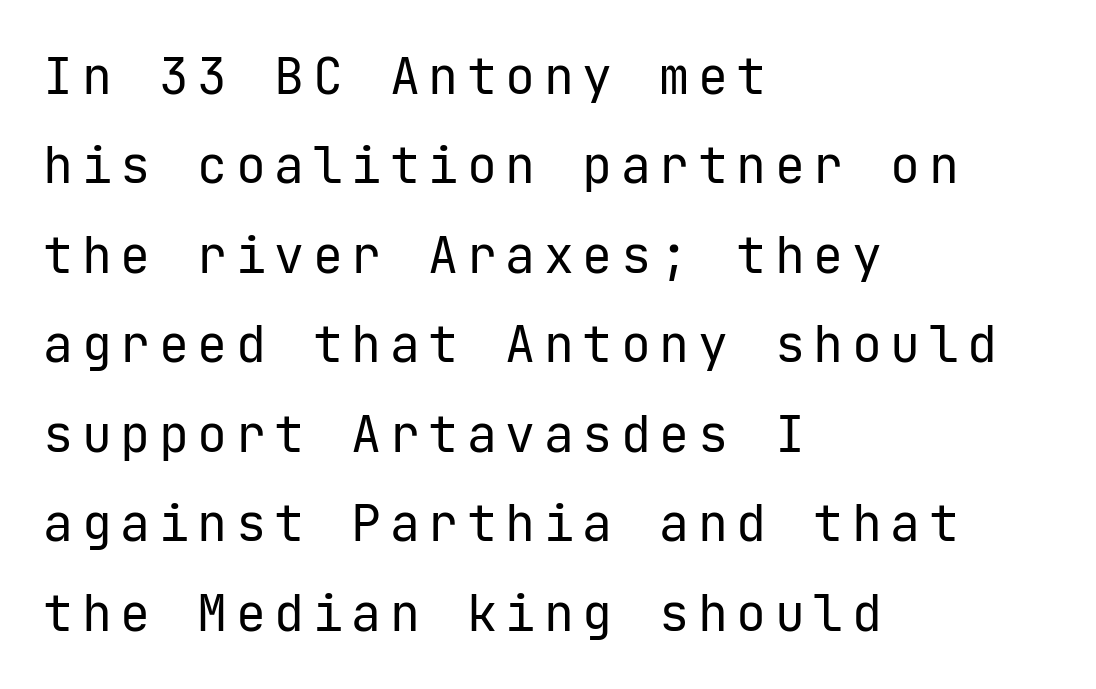
The compositor pushed each line to the left boundary. Font category for this specimen: sans-serif. Heaviness? Minimal to ordinary, like unemphasized prose. Descenders are the only things crossing below the line. Posture: straight, roman, zero tilt.
